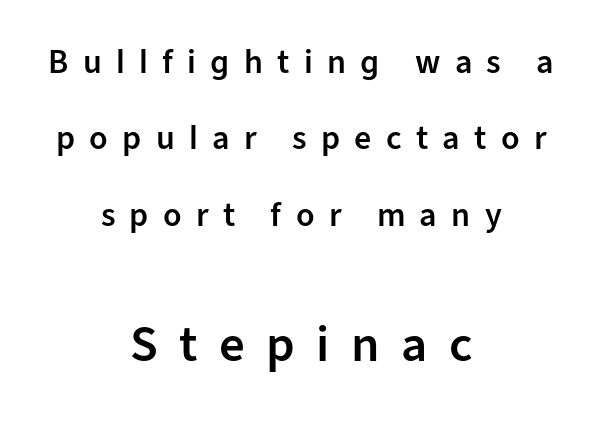
Q: Is the text bold? A: Semi-bold.
Q: Is the text italic (slanted)? A: No, it is upright.
Q: Is the typeface a serif or a sans-serif typeface? A: Sans-serif.
Q: Is the text underlined? A: No.
Q: How is the paragraph aligned? A: Centered.
Q: Is the spacing between letters normal or unusually wide? A: Unusually wide.
Q: Is the spacing between lines tight, normal or loose? A: Loose.
Q: Which block of text is set in a larger size, the first (top) or the second (bottom)? A: The second (bottom) one.
Q: Width (condensed, normal, or wide)? A: Normal.
Q: Stroke contrast? A: Low.
Q: x-height? A: Medium.
Q: Monospaced? A: No.
